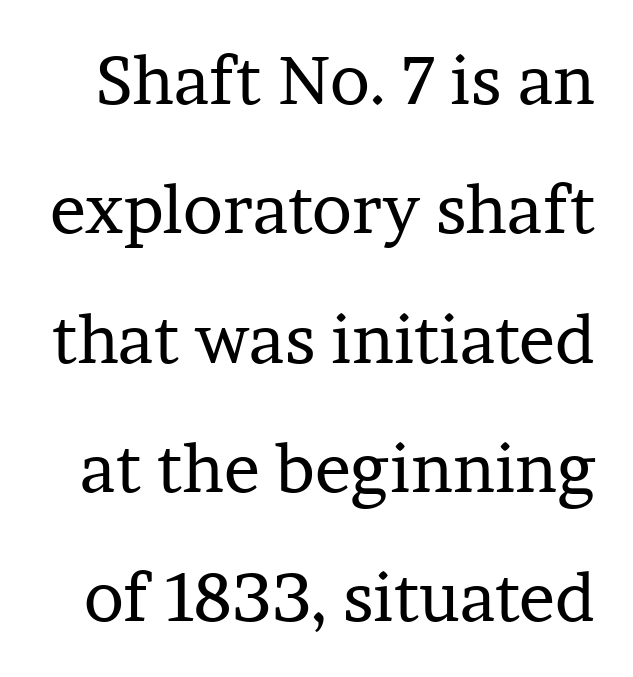
{"serif": "yes", "italic": "no", "bold": "no", "weight": "regular", "width": "normal", "stroke_contrast": "low", "x_height": "medium", "monospaced": "no", "underline": "no", "line_spacing": "loose", "line_spacing_ratio": 1.93, "letter_spacing": "normal", "letter_spacing_em": 0.0, "glyph_px": 67}
